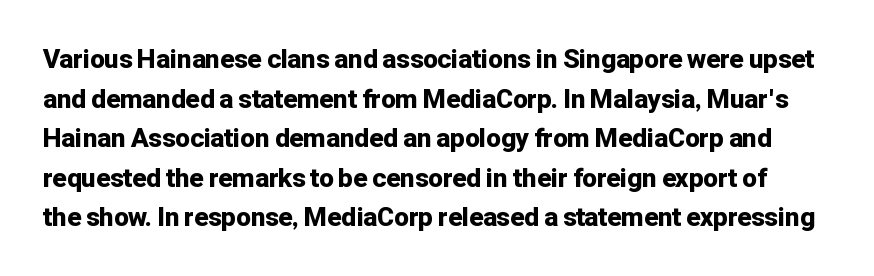
Q: Is the text bold? A: Yes.
Q: Is the text italic (slanted)? A: No, it is upright.
Q: Is the text underlined? A: No.
Q: Is the spacing between letters normal or unusually wide? A: Normal.
Q: Is the spacing between lines tight, normal or loose? A: Normal.
